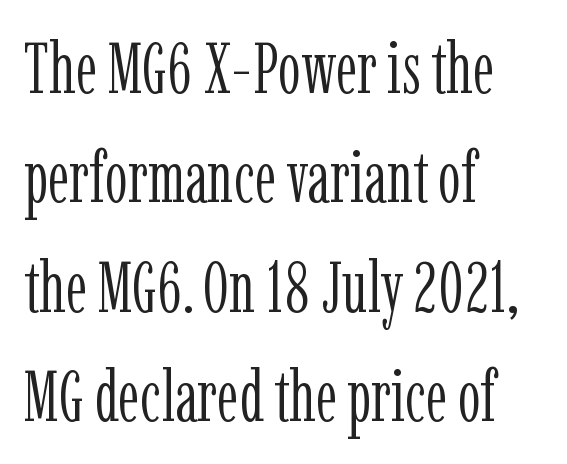
These lines were composed using upright roman letters. Type style note: has serifs. You could call the tracking neutral — neither tight nor loose. Nothing heavy about these letters — not bold at all. Beneath every word, the page is bare. Each letter keeps its own natural width here, so spacing adapts to shape.
